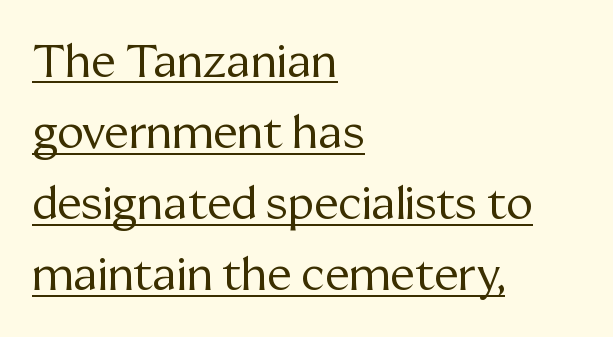
A quiet, ordinary-to-light weight characterises the typeface. Small tapered or slab feet sit at the stroke ends, so this counts as serif. The type is set solid horizontally, with unmodified tracking. Leading matches the norm, producing a regular column.
